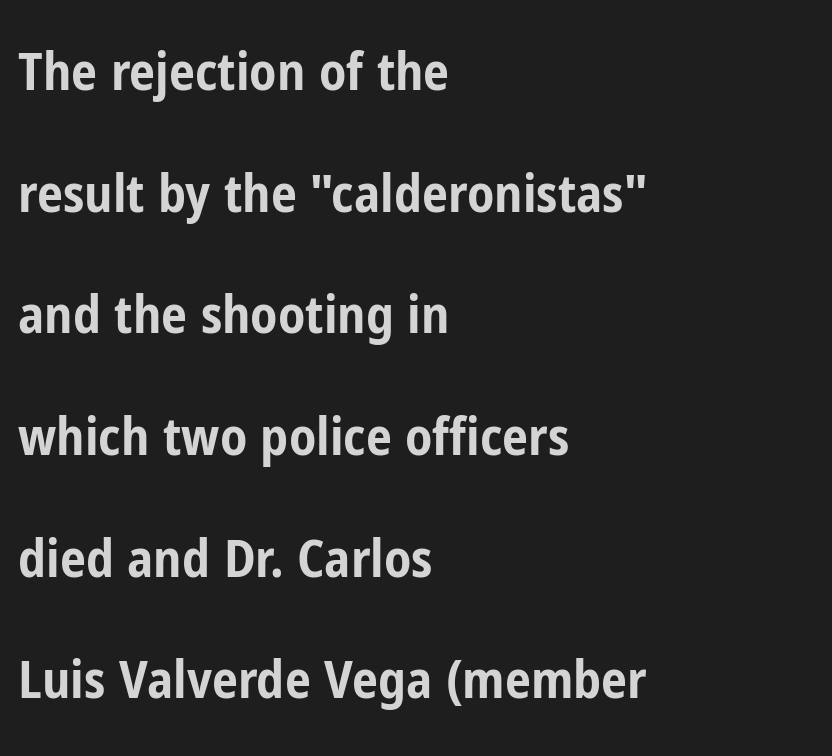
The image shows 52 px bold, condensed sans-serif type, upright; set left-aligned, loose line spacing (2.34x), normal letter spacing, not underlined; low stroke contrast and a medium x-height.
